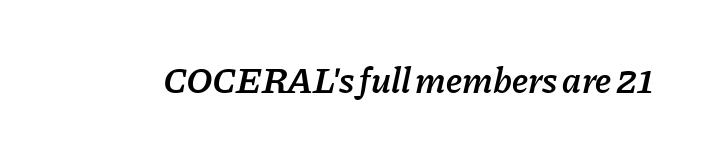
Q: Is the text bold? A: Semi-bold.
Q: Is the text italic (slanted)? A: Yes, it leans right by about 11 degrees.
Q: Is the text underlined? A: No.
Q: Is the spacing between letters normal or unusually wide? A: Normal.
Q: Width (condensed, normal, or wide)? A: Normal.
Q: Stroke contrast? A: Low.
Q: x-height? A: Medium.
Q: Monospaced? A: No.
